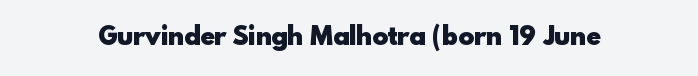
Q: Is the text bold? A: Yes.
Q: Is the text italic (slanted)? A: No, it is upright.
Q: Is the text underlined? A: No.
Q: Is the spacing between letters normal or unusually wide? A: Normal.
